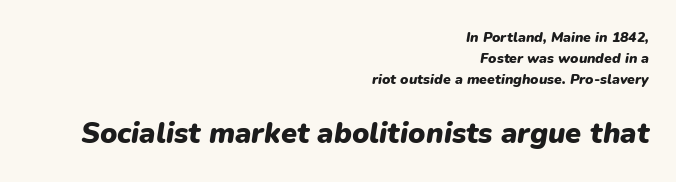
Q: Is the text bold? A: Yes.
Q: Is the text italic (slanted)? A: Yes, it leans right by about 9 degrees.
Q: Is the text underlined? A: No.
Q: How is the paragraph aligned? A: Right-aligned.
Q: Is the spacing between letters normal or unusually wide? A: Normal.
Q: Is the spacing between lines tight, normal or loose? A: Normal.
Q: Which block of text is set in a larger size, the first (top) or the second (bottom)? A: The second (bottom) one.
Q: Width (condensed, normal, or wide)? A: Normal.
Q: Stroke contrast? A: Low.
Q: x-height? A: Medium.
Q: Monospaced? A: No.
